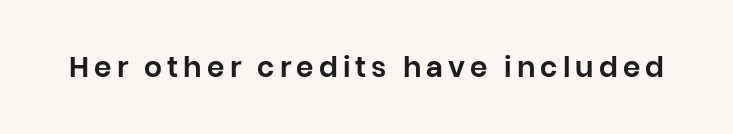
Q: Is the text italic (slanted)? A: No, it is upright.
Q: Is the typeface a serif or a sans-serif typeface? A: Sans-serif.
Q: Is the text underlined? A: No.
Q: Width (condensed, normal, or wide)? A: Normal.
Q: Stroke contrast? A: Low.
Q: x-height? A: Large.
Q: Monospaced? A: No.
